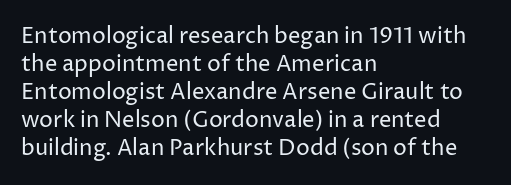
The image shows 22 px text type, upright; set left-aligned, normal line spacing (1.27x), normal letter spacing, not underlined.
